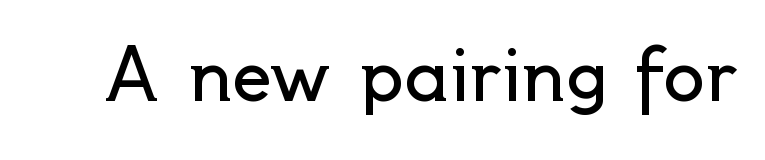
{"serif": "no", "italic": "no", "bold": "no", "weight": "regular", "width": "normal", "x_height": "small", "monospaced": "no", "underline": "no", "letter_spacing": "normal", "letter_spacing_em": 0.0, "glyph_px": 70}
